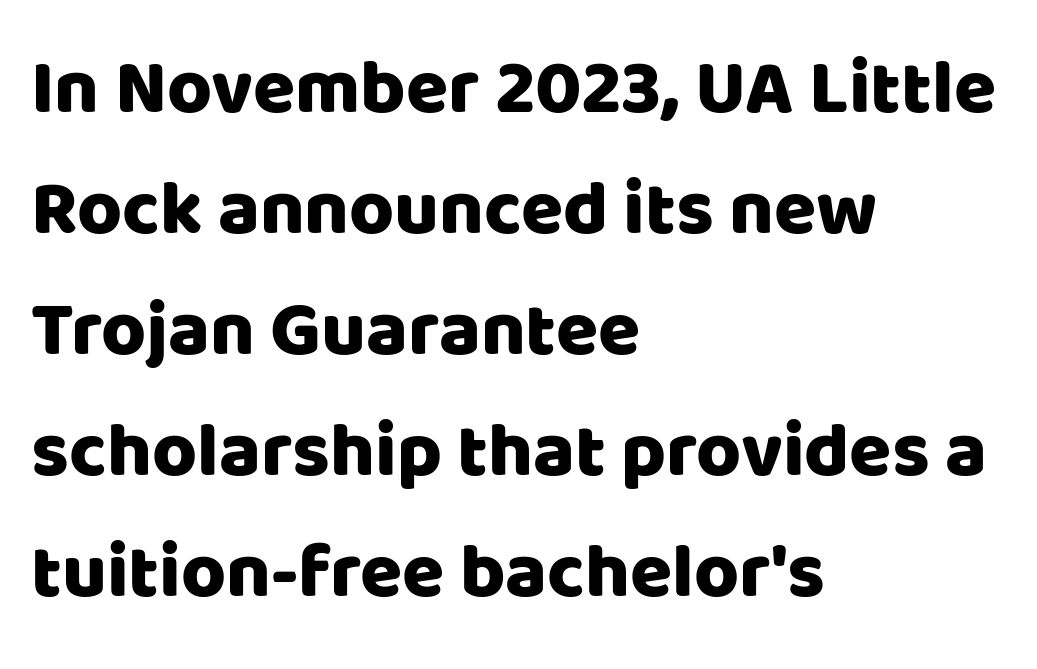
Q: Is the text italic (slanted)? A: No, it is upright.
Q: Is the typeface a serif or a sans-serif typeface? A: Sans-serif.
Q: Is the text underlined? A: No.
Q: How is the paragraph aligned? A: Left-aligned.
Q: Is the spacing between letters normal or unusually wide? A: Normal.
Q: Is the spacing between lines tight, normal or loose? A: Normal.
Q: Width (condensed, normal, or wide)? A: Normal.
Q: Stroke contrast? A: Low.
Q: x-height? A: Large.
Q: Monospaced? A: No.
